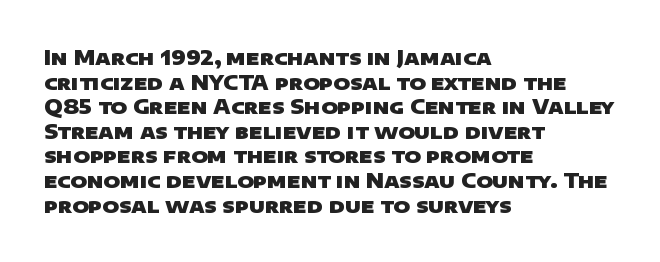
{"bold": "yes", "underline": "no", "align": "left", "line_spacing_ratio": 1.23, "letter_spacing": "normal", "letter_spacing_em": 0.0, "glyph_px": 20}
